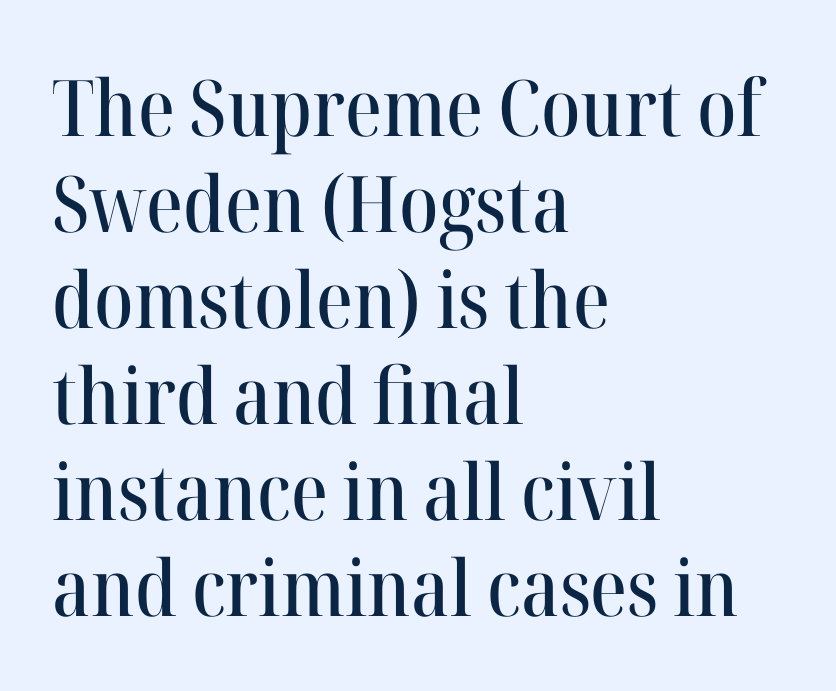
The image shows 78 px serif type, upright; set left-aligned, line spacing 1.23x, normal letter spacing, not underlined; high stroke contrast and a medium x-height.
